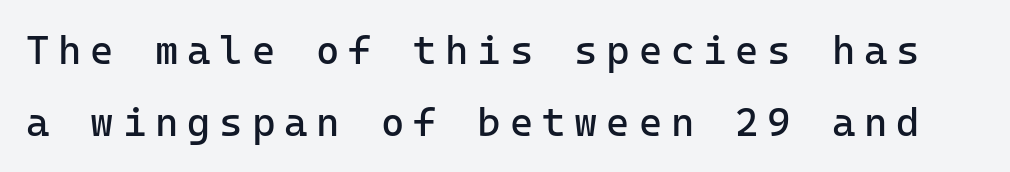
The image shows 40 px regular-weight sans-serif type, upright, monospaced; set line spacing 1.8x, unusually wide letter spacing (+0.22 em), not underlined; low stroke contrast and a medium x-height.
